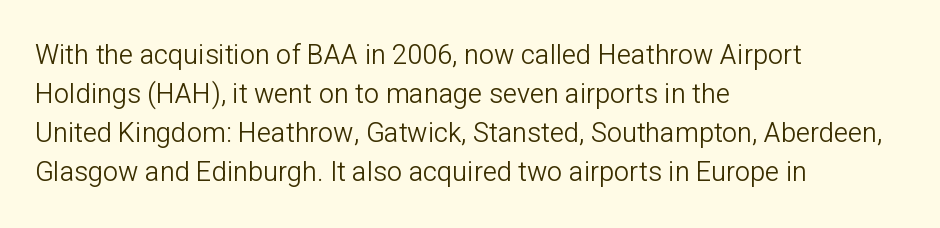
Q: Is the text bold? A: No.
Q: Is the text italic (slanted)? A: No, it is upright.
Q: Is the text underlined? A: No.
Q: How is the paragraph aligned? A: Left-aligned.
Q: Is the spacing between letters normal or unusually wide? A: Normal.
Q: Is the spacing between lines tight, normal or loose? A: Normal.
